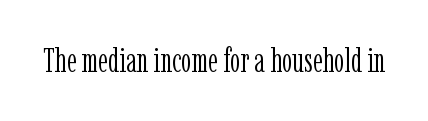
Q: Is the text bold? A: No.
Q: Is the text italic (slanted)? A: No, it is upright.
Q: Is the typeface a serif or a sans-serif typeface? A: Serif.
Q: Is the text underlined? A: No.
Q: Is the spacing between letters normal or unusually wide? A: Normal.
Q: Width (condensed, normal, or wide)? A: Condensed.
Q: Stroke contrast? A: Low.
Q: x-height? A: Medium.
Q: Monospaced? A: No.
